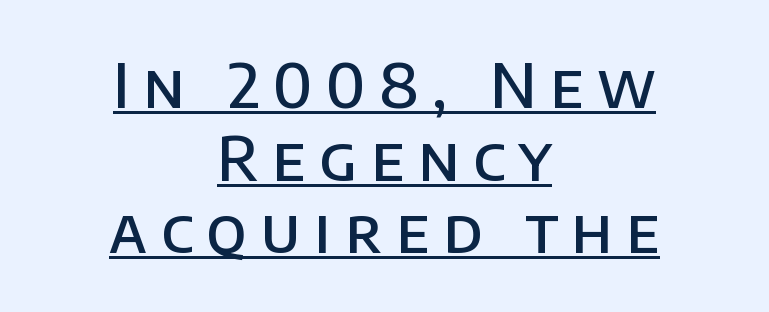
Q: Is the text bold? A: Semi-bold.
Q: Is the text italic (slanted)? A: No, it is upright.
Q: Is the typeface a serif or a sans-serif typeface? A: Sans-serif.
Q: Is the text underlined? A: Yes.
Q: How is the paragraph aligned? A: Centered.
Q: Is the spacing between letters normal or unusually wide? A: Unusually wide.
Q: Width (condensed, normal, or wide)? A: Normal.
Q: Stroke contrast? A: Low.
Q: x-height? A: Large.
Q: Monospaced? A: No.
